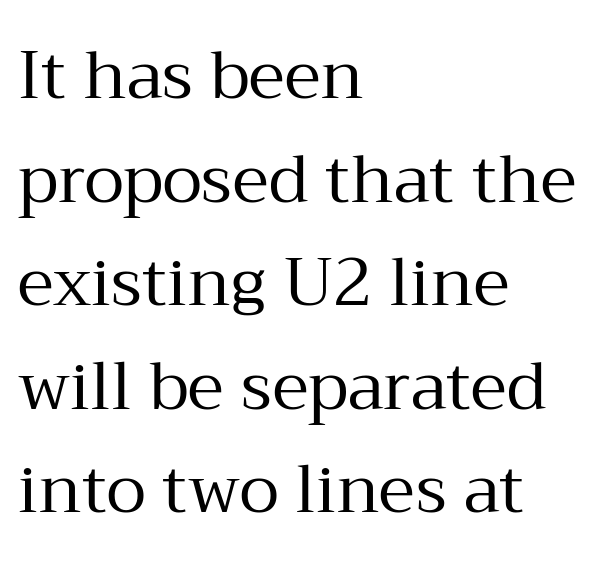
{"serif": "yes", "italic": "no", "bold": "no", "weight": "regular", "width": "normal", "stroke_contrast": "medium", "x_height": "medium", "monospaced": "no", "underline": "no", "align": "left", "line_spacing": "normal", "line_spacing_ratio": 1.57, "letter_spacing": "normal", "letter_spacing_em": 0.0, "glyph_px": 66}
